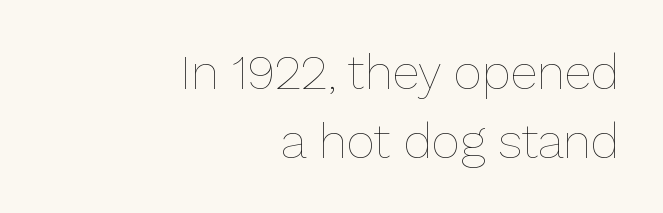
The cut favours lightness, reaching ordinary text weight at its darkest. Line ends are locked; line starts wander. Looks like regular typesetting: each glyph gets only the width it needs. No italicization has been applied; the sample stays upright.
